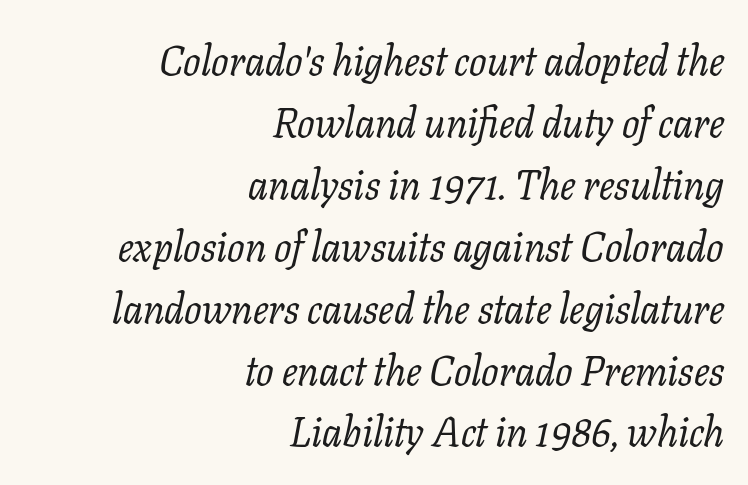
If you drew a ruler down the right edge, every line would touch it. Slant detected: the letters are inclined. Little horizontal feet cap the strokes, marking this as serif type. The rendering keeps characters at their native spacing.
